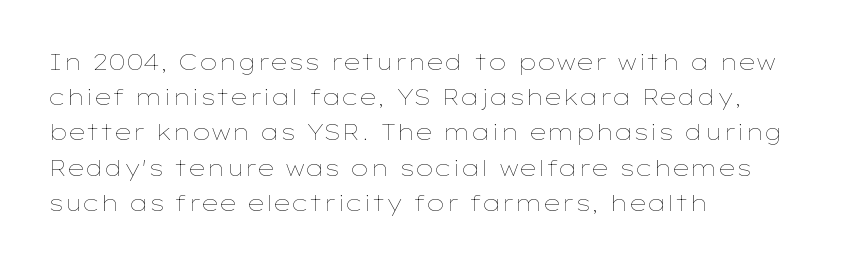
{"italic": "no", "bold": "no", "underline": "no", "align": "left", "line_spacing": "normal", "line_spacing_ratio": 1.6, "letter_spacing": "normal", "letter_spacing_em": 0.0, "glyph_px": 22}
